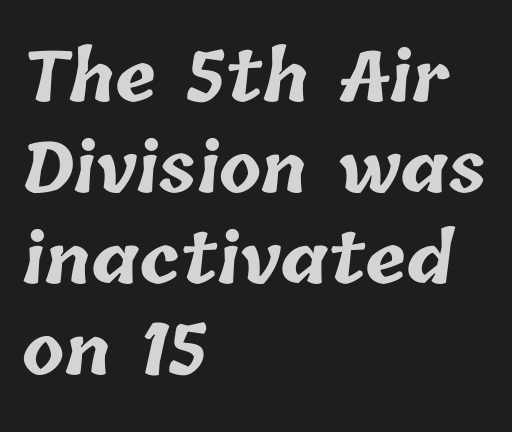
Check under the words: just untouched page. Note the varied advance widths — an 'i' is clearly narrower than an 'm'. Whoever set this chose a conventional vertical rhythm. Plenty of ink on the page — the face is bold. The setting favours the left margin, as ordinary paragraphs usually do. Standard letterfit; no display-style spreading of the glyphs.
